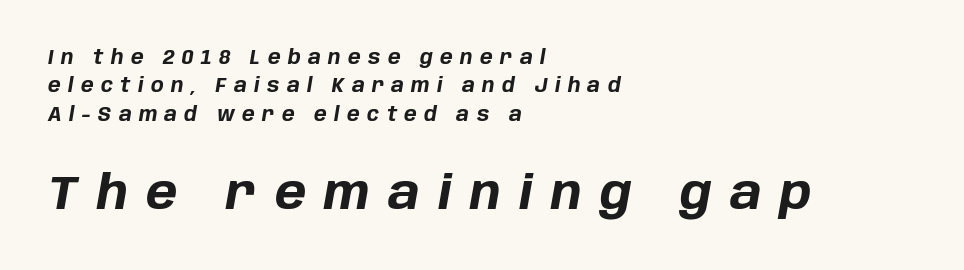
The image shows 47 px bold type, italic (leaning right); set left-aligned, normal line spacing (1.5x), unusually wide letter spacing (+0.39 em), not underlined; the second (bottom) block is 2.47x larger; low stroke contrast and a large x-height.
